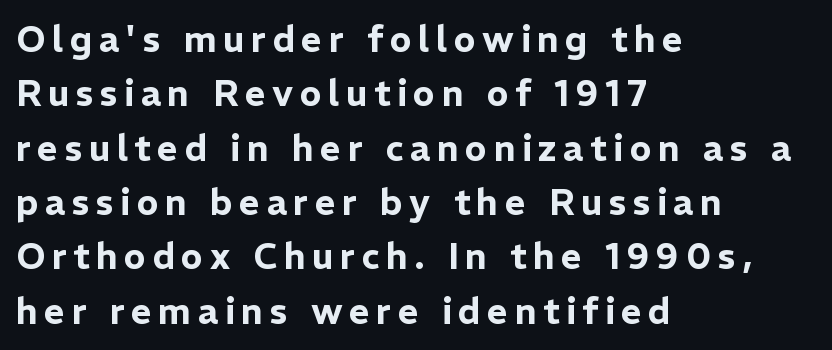
The image shows 36 px sans-serif type, upright; set left-aligned, normal line spacing (1.51x), not underlined; low stroke contrast and a medium x-height.
